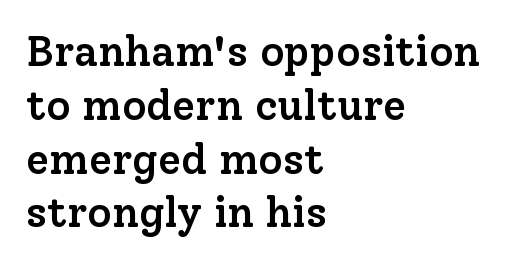
The image shows 42 px semibold serif type, upright; set left-aligned, normal line spacing (1.28x), normal letter spacing, not underlined; low stroke contrast and a medium x-height.
